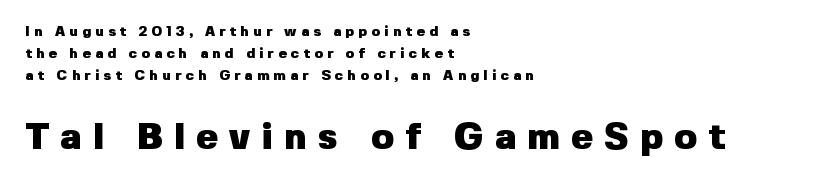
Normally led — the rows are evenly, conventionally spaced. The rendering shows plain stroke endings on the letterforms — a sans-serif design. On the weight axis this lands at bold, roughly 700. The zone under the glyphs is completely vacant. Is there any slant? The stems are plumb.
